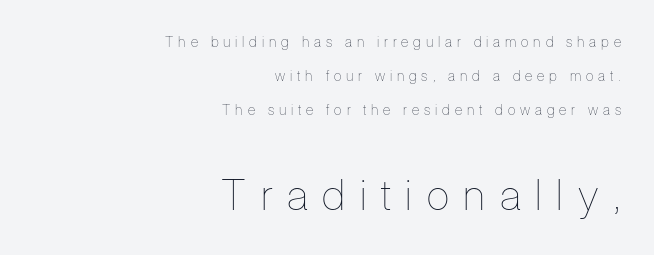
The image shows 42 px thin, condensed type, upright; set right-aligned, loose line spacing (2.44x), unusually wide letter spacing (+0.35 em), not underlined; the second (bottom) block is 3.0x larger; low stroke contrast and a medium x-height.
